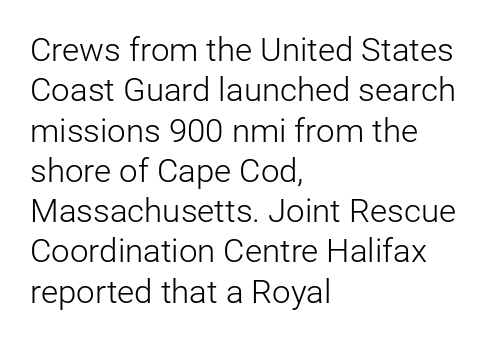
The image shows 33 px light sans-serif type, upright; set left-aligned, line spacing 1.22x, normal letter spacing, not underlined; low stroke contrast and a medium x-height.
